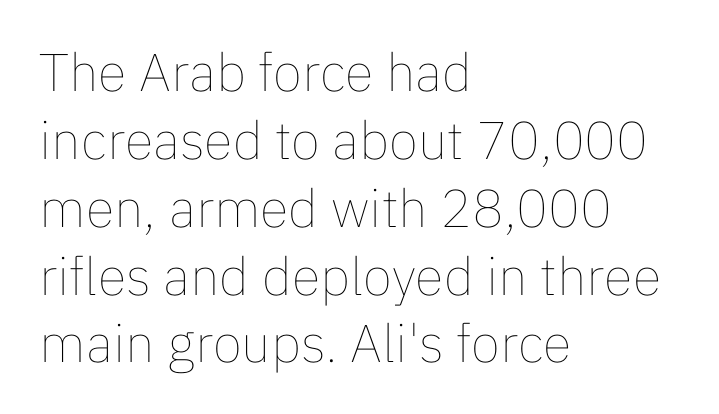
Q: Is the text bold? A: No.
Q: Is the text italic (slanted)? A: No, it is upright.
Q: Is the text underlined? A: No.
Q: How is the paragraph aligned? A: Left-aligned.
Q: Is the spacing between letters normal or unusually wide? A: Normal.
Q: Is the spacing between lines tight, normal or loose? A: Normal.
Q: Width (condensed, normal, or wide)? A: Normal.
Q: Stroke contrast? A: Low.
Q: x-height? A: Medium.
Q: Monospaced? A: No.
